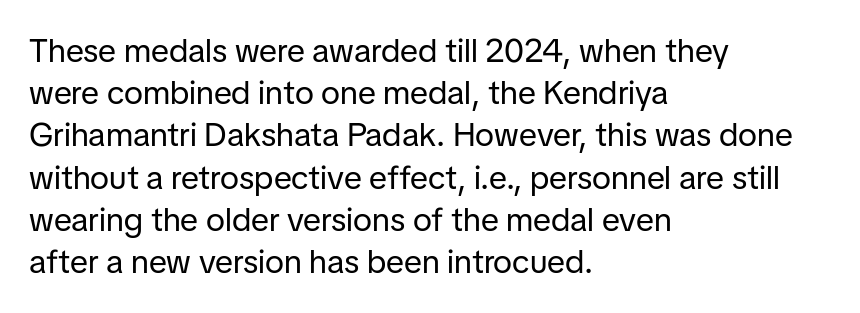
The image shows 33 px regular-weight sans-serif type, upright; set left-aligned, normal line spacing (1.28x), normal letter spacing, not underlined; low stroke contrast and a medium x-height.
